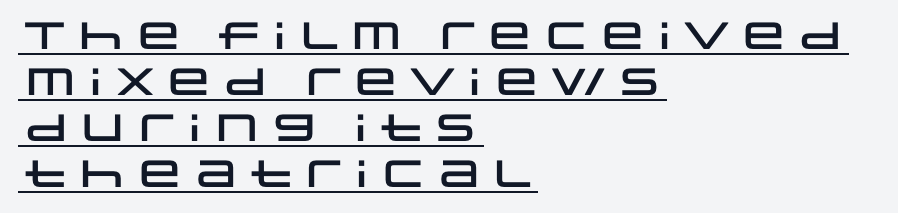
Horizontal alignment here is leftward, the default for most running prose. Standard letterfit; no display-style spreading of the glyphs. A typographer would call this underscored text. Does the lettering tilt? It doesn't — this is upright. Each letter keeps its own natural width here, so spacing adapts to shape. The characters display no serif detailing; their extremities are plain.
